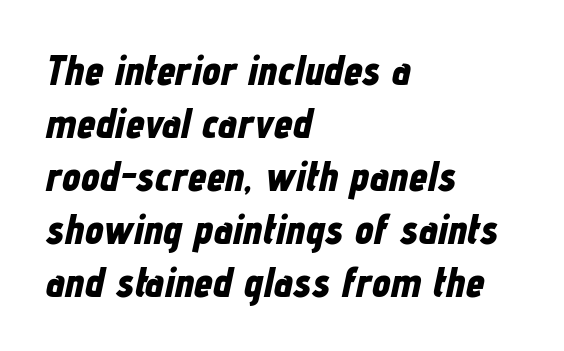
The image shows 42 px bold, condensed type, italic (leaning right); set left-aligned, normal line spacing (1.26x), normal letter spacing, not underlined; low stroke contrast and a medium x-height.
